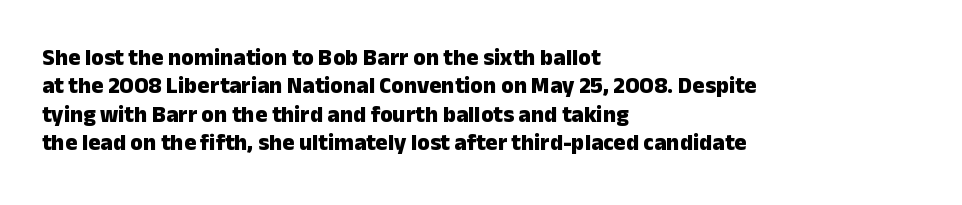
The image shows 23 px bold type, upright; set left-aligned, line spacing 1.23x, normal letter spacing, not underlined.
